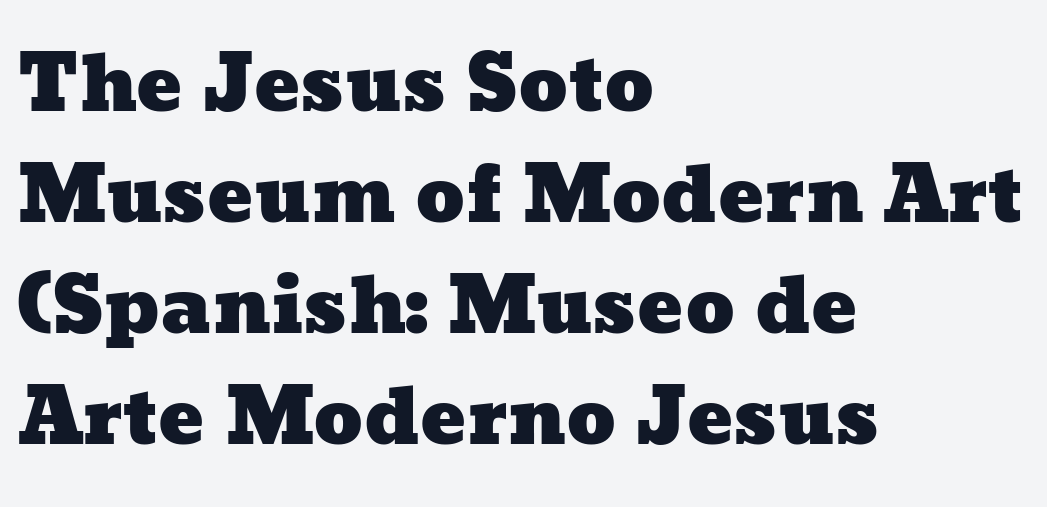
The image shows 76 px wide type; set left-aligned, normal line spacing (1.46x), normal letter spacing, not underlined; low stroke contrast and a medium x-height.
